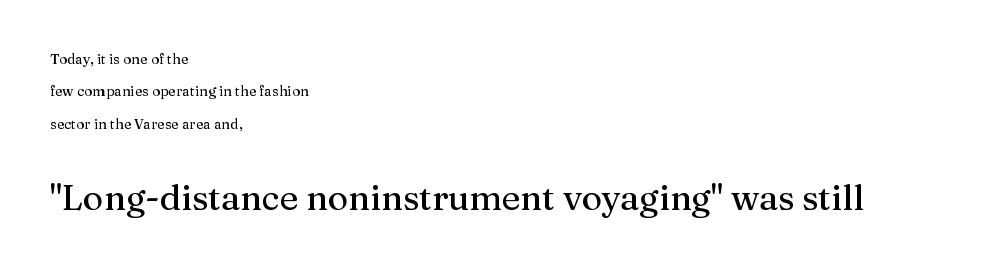
Q: Is the text italic (slanted)? A: No, it is upright.
Q: Is the typeface a serif or a sans-serif typeface? A: Serif.
Q: Is the text underlined? A: No.
Q: How is the paragraph aligned? A: Left-aligned.
Q: Is the spacing between letters normal or unusually wide? A: Normal.
Q: Is the spacing between lines tight, normal or loose? A: Loose.
Q: Which block of text is set in a larger size, the first (top) or the second (bottom)? A: The second (bottom) one.
Q: Width (condensed, normal, or wide)? A: Normal.
Q: Stroke contrast? A: Medium.
Q: x-height? A: Medium.
Q: Monospaced? A: No.
